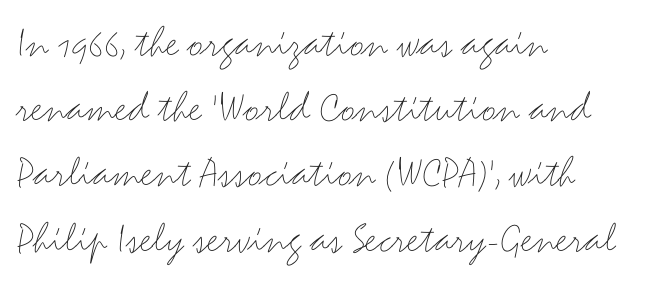
The image shows 45 px thin, wide sans-serif type; set left-aligned, normal line spacing (1.45x), normal letter spacing, not underlined; medium stroke contrast and a small x-height.
